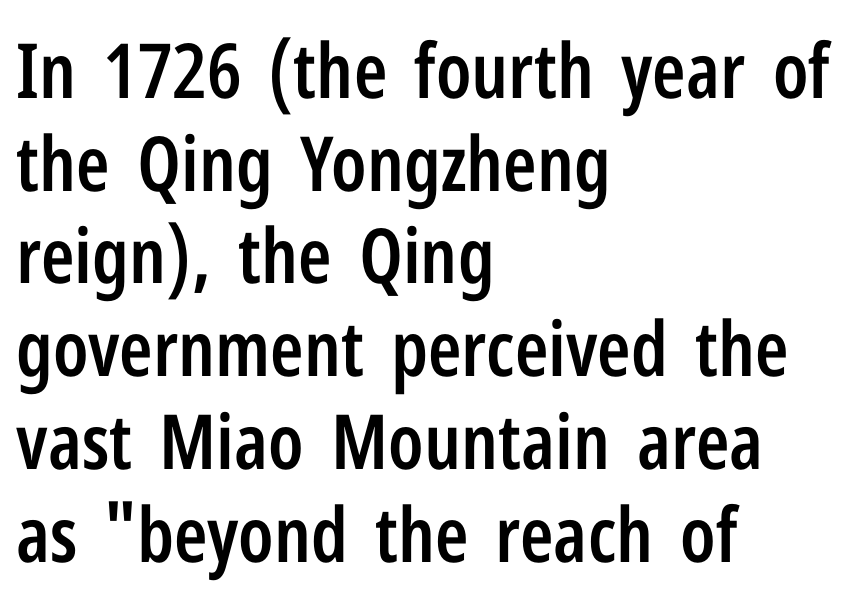
The image shows 76 px semibold, condensed sans-serif type, upright; set left-aligned, line spacing 1.22x, normal letter spacing, not underlined; low stroke contrast and a medium x-height.
